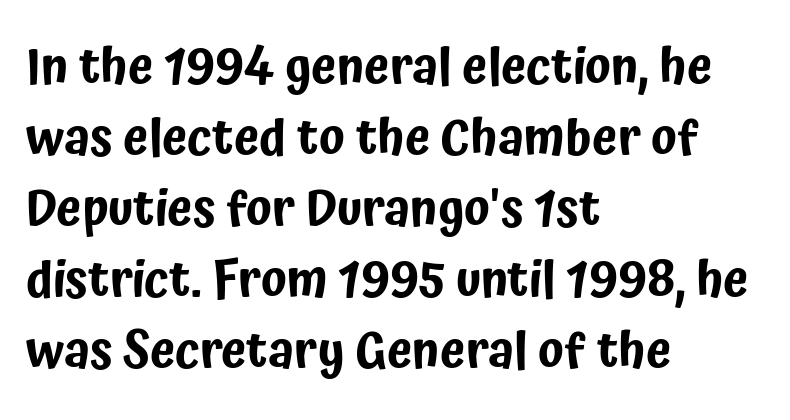
The image shows 51 px condensed sans-serif type, upright; set left-aligned, normal line spacing (1.39x), normal letter spacing, not underlined; low stroke contrast and a medium x-height.
